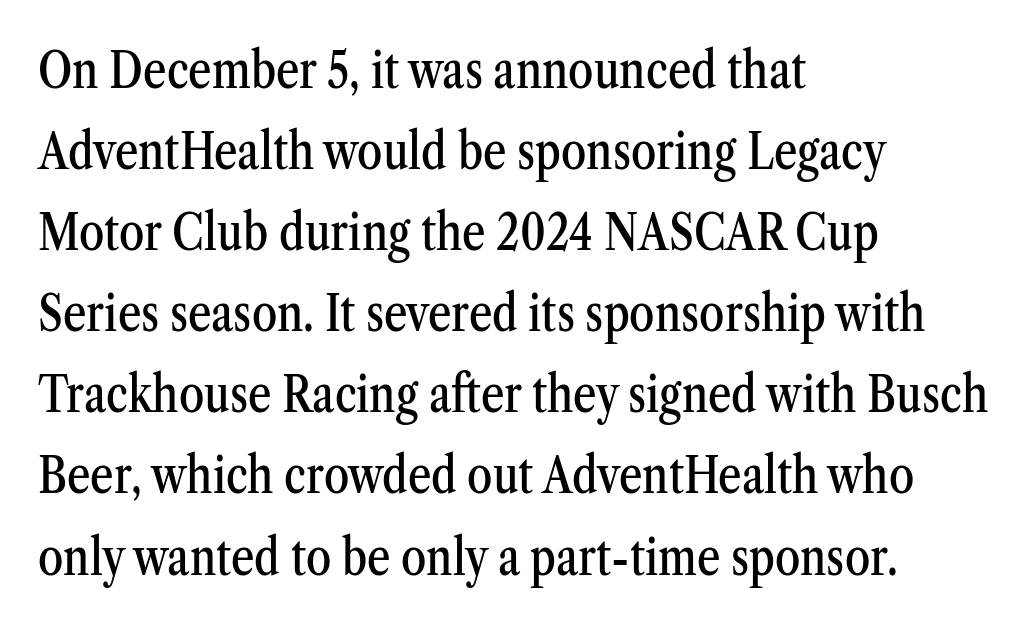
Q: Is the text italic (slanted)? A: No, it is upright.
Q: Is the typeface a serif or a sans-serif typeface? A: Serif.
Q: Is the text underlined? A: No.
Q: How is the paragraph aligned? A: Left-aligned.
Q: Is the spacing between letters normal or unusually wide? A: Normal.
Q: Is the spacing between lines tight, normal or loose? A: Normal.
Q: Width (condensed, normal, or wide)? A: Condensed.
Q: Stroke contrast? A: Medium.
Q: x-height? A: Medium.
Q: Monospaced? A: No.
